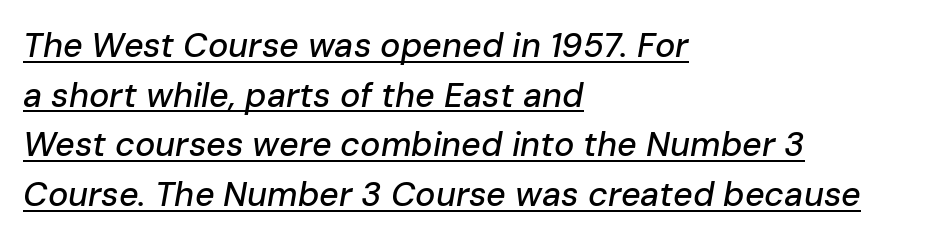
{"italic": "yes", "lean": "right", "slant_degrees": 10, "width": "normal", "stroke_contrast": "low", "x_height": "medium", "monospaced": "no", "underline": "yes", "align": "left", "line_spacing": "normal", "line_spacing_ratio": 1.46, "letter_spacing": "normal", "letter_spacing_em": 0.0, "glyph_px": 34}
